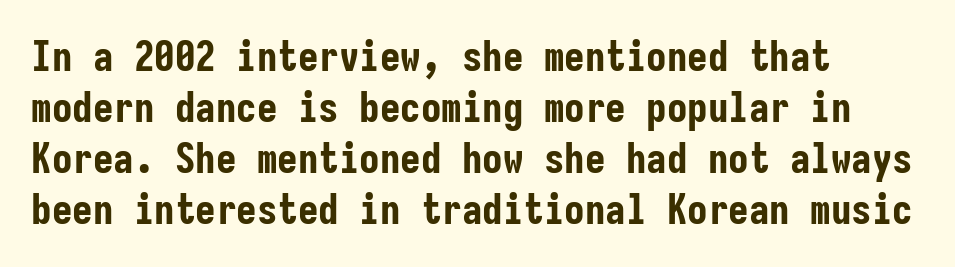
Q: Is the text bold? A: Yes.
Q: Is the text italic (slanted)? A: No, it is upright.
Q: Is the typeface a serif or a sans-serif typeface? A: Sans-serif.
Q: Is the text underlined? A: No.
Q: How is the paragraph aligned? A: Left-aligned.
Q: Is the spacing between letters normal or unusually wide? A: Normal.
Q: Width (condensed, normal, or wide)? A: Condensed.
Q: Stroke contrast? A: Low.
Q: x-height? A: Medium.
Q: Monospaced? A: Yes.
